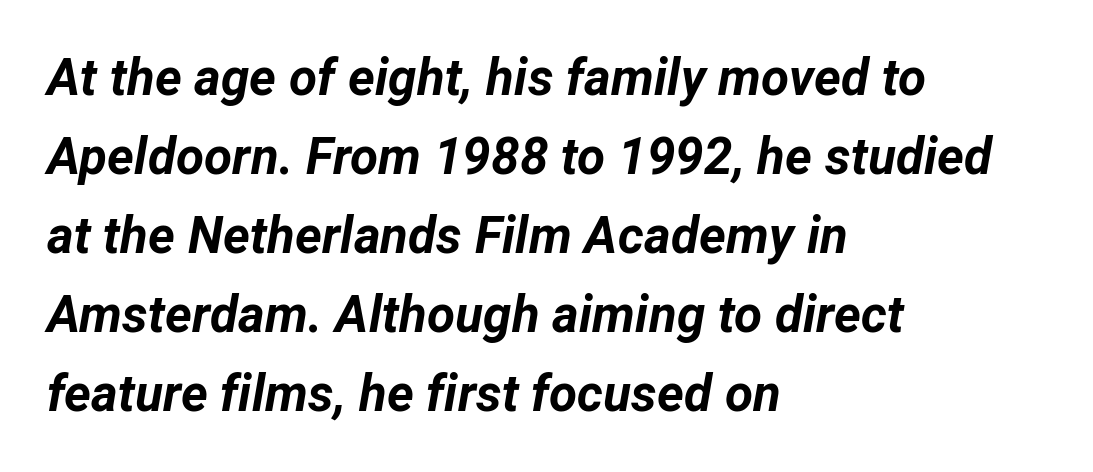
{"italic": "yes", "lean": "right", "slant_degrees": 12, "bold": "yes", "weight": "bold", "width": "normal", "stroke_contrast": "low", "x_height": "medium", "monospaced": "no", "underline": "no", "align": "left", "line_spacing": "normal", "line_spacing_ratio": 1.55, "letter_spacing": "normal", "letter_spacing_em": 0.0, "glyph_px": 51}
